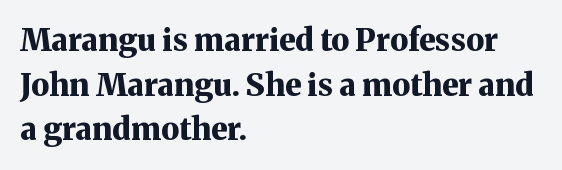
The axis of the letterforms is exactly vertical. Is there much room between lines? A standard amount, neither cramped nor airy. Varying glyph widths throughout — classic text-font behaviour. This rendering employs a face with finishing strokes, i.e., a serif. The rendering uses a bold face; every stroke is thick and dark. The foot of each line stays bare and open.
